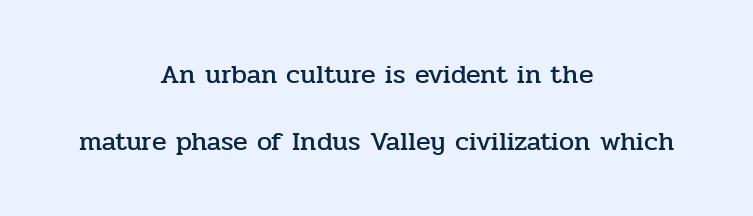
Q: Is the text italic (slanted)? A: No, it is upright.
Q: Is the text underlined? A: No.
Q: How is the paragraph aligned? A: Centered.
Q: Is the spacing between letters normal or unusually wide? A: Normal.
Q: Is the spacing between lines tight, normal or loose? A: Loose.
